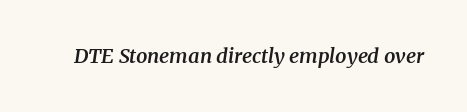
The image shows 20 px text type, italic (leaning right); set normal letter spacing, not underlined.
